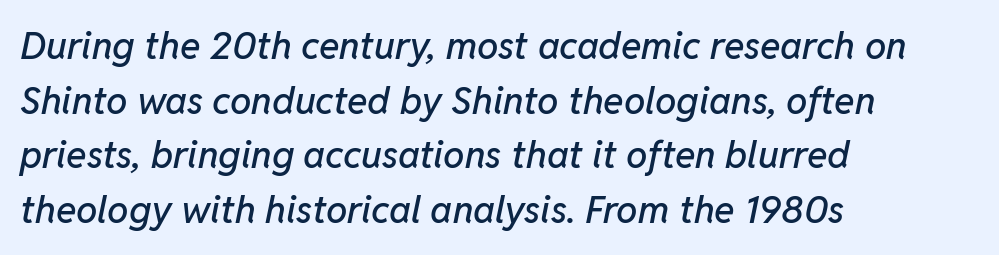
{"italic": "yes", "lean": "right", "slant_degrees": 11, "width": "normal", "stroke_contrast": "low", "x_height": "medium", "monospaced": "no", "underline": "no", "align": "left", "line_spacing": "normal", "line_spacing_ratio": 1.44, "letter_spacing": "normal", "letter_spacing_em": 0.0, "glyph_px": 38}
